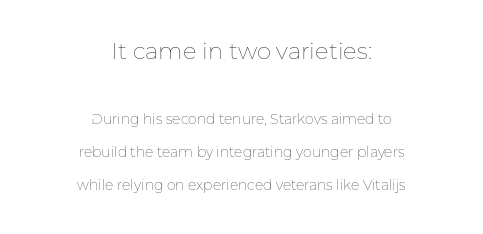
The image shows 23 px text type, upright; set centered, loose line spacing (2.34x), normal letter spacing, not underlined; the first (top) block is 1.64x larger.
